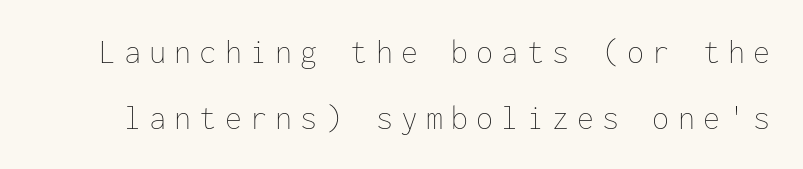
A typesetter would call this monospace, since all characters share one set width. No letter is thick-stroked: the sample isn't bold. The space directly below the letters is spotless. Whoever set this chose breathing room over compactness in the vertical rhythm. Characters remain perfectly vertical along every line. The horizontal fit of the characters is loose and conspicuously gappy.
